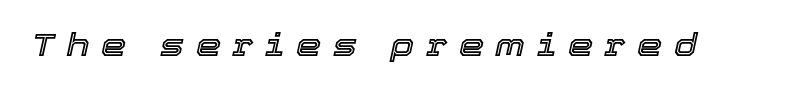
Q: Is the text italic (slanted)? A: Yes, it leans right by about 12 degrees.
Q: Is the text underlined? A: No.
Q: Is the spacing between letters normal or unusually wide? A: Unusually wide.
Q: Width (condensed, normal, or wide)? A: Normal.
Q: x-height? A: Medium.
Q: Monospaced? A: No.
